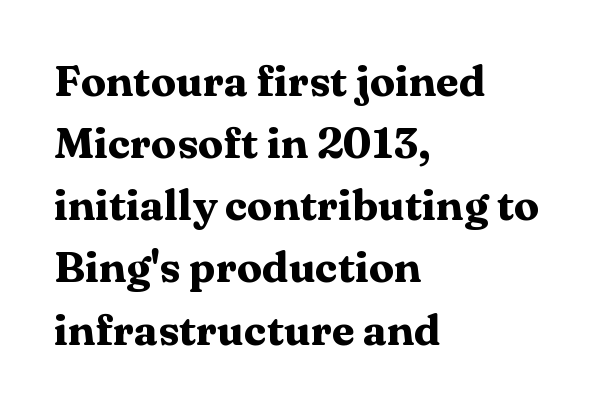
{"serif": "yes", "italic": "no", "bold": "yes", "weight": "heavy", "width": "wide", "stroke_contrast": "medium", "x_height": "medium", "monospaced": "no", "underline": "no", "align": "left", "line_spacing": "normal", "line_spacing_ratio": 1.48, "letter_spacing": "normal", "letter_spacing_em": 0.0, "glyph_px": 42}
